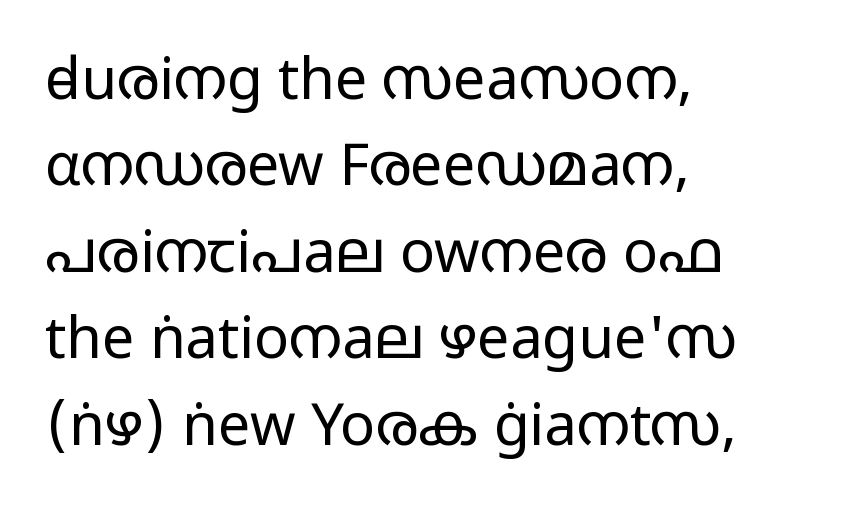
The image shows 58 px light, wide sans-serif type, upright; set left-aligned, normal line spacing (1.49x), normal letter spacing, not underlined; low stroke contrast and a medium x-height.
